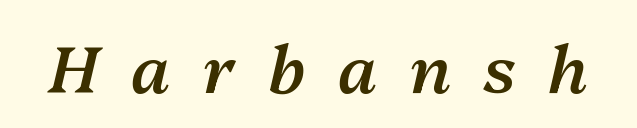
Looks like regular typesetting: each glyph gets only the width it needs. Set as a demibold, roughly 600 on the weight scale. Nobody drew a line under any word here. Between one letter and the next there's a generous, obvious gap. The passage shown leans; its letterforms are oblique.
